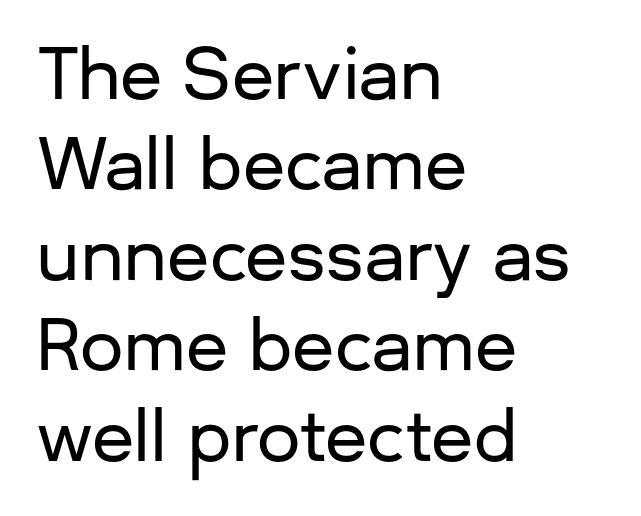
Q: Is the text italic (slanted)? A: No, it is upright.
Q: Is the typeface a serif or a sans-serif typeface? A: Sans-serif.
Q: Is the text underlined? A: No.
Q: How is the paragraph aligned? A: Left-aligned.
Q: Is the spacing between letters normal or unusually wide? A: Normal.
Q: Is the spacing between lines tight, normal or loose? A: Normal.
Q: Width (condensed, normal, or wide)? A: Normal.
Q: Stroke contrast? A: Low.
Q: x-height? A: Medium.
Q: Monospaced? A: No.
